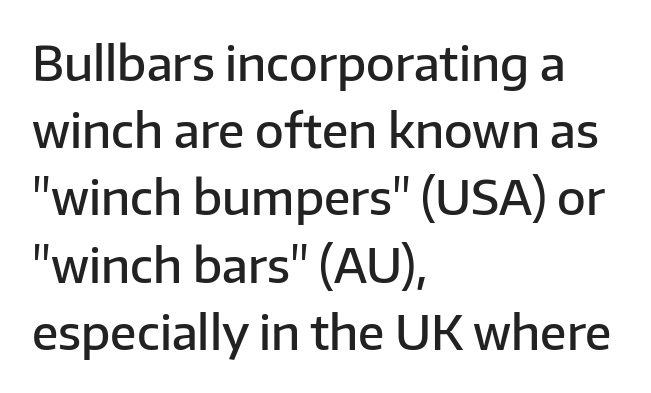
{"serif": "no", "italic": "no", "bold": "semi", "weight": "semibold", "width": "normal", "stroke_contrast": "low", "x_height": "medium", "monospaced": "no", "underline": "no", "align": "left", "line_spacing": "normal", "line_spacing_ratio": 1.43, "letter_spacing": "normal", "letter_spacing_em": 0.0, "glyph_px": 47}
